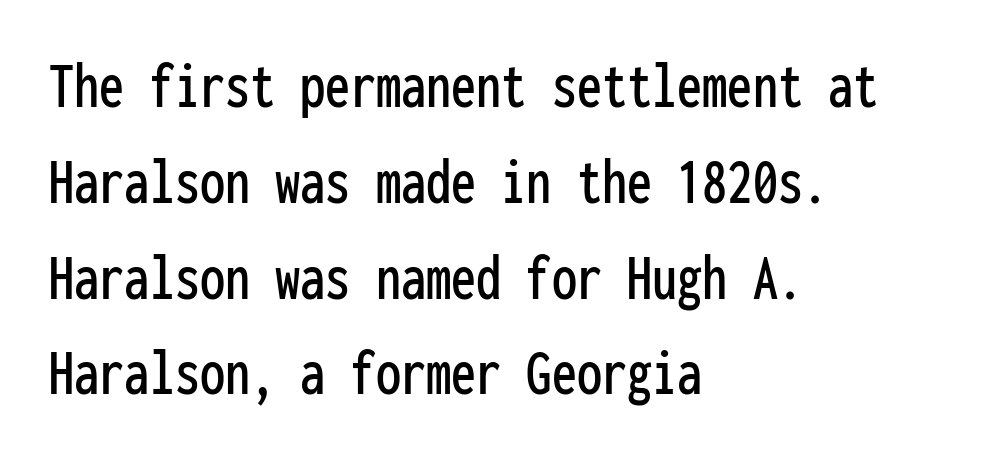
The image shows 67 px condensed sans-serif type, upright, monospaced; set left-aligned, normal line spacing (1.43x), normal letter spacing, not underlined; low stroke contrast and a medium x-height.
